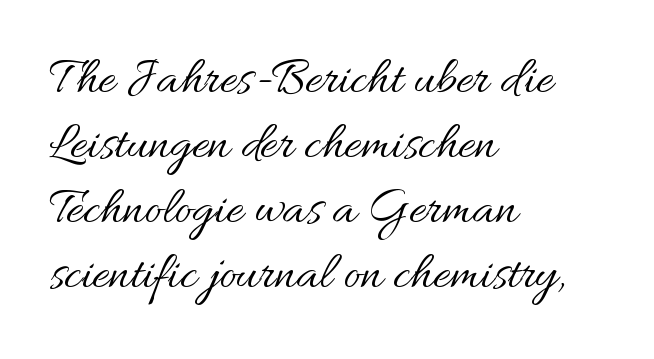
{"bold": "no", "weight": "regular", "width": "normal", "stroke_contrast": "medium", "x_height": "small", "monospaced": "no", "underline": "no", "align": "left", "line_spacing": "normal", "line_spacing_ratio": 1.25, "letter_spacing": "normal", "letter_spacing_em": 0.0, "glyph_px": 52}
